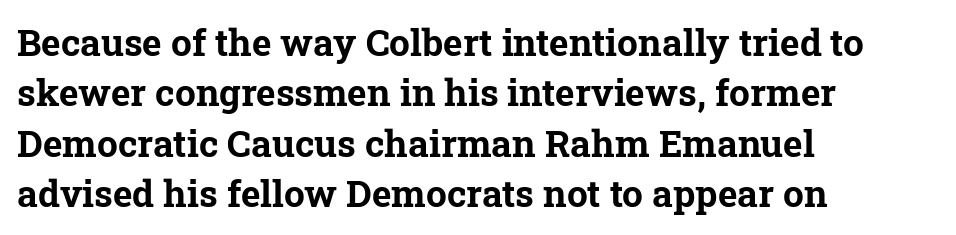
{"serif": "yes", "bold": "yes", "weight": "bold", "width": "normal", "stroke_contrast": "low", "x_height": "medium", "monospaced": "no", "underline": "no", "align": "left", "line_spacing": "normal", "line_spacing_ratio": 1.36, "letter_spacing": "normal", "letter_spacing_em": 0.0, "glyph_px": 37}
